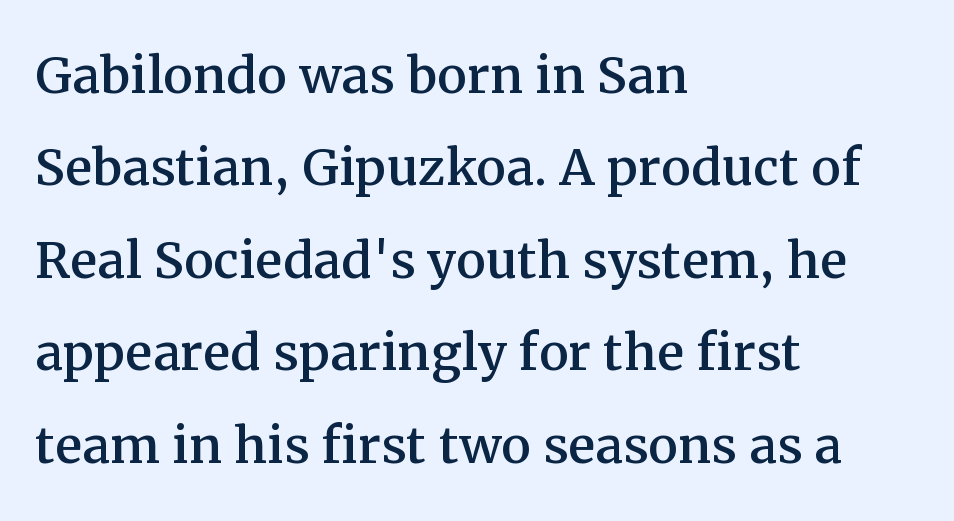
Notice how the stems are strictly vertical — no italics here. The lines sit at an ordinary, default distance from one another. Font category for this specimen: serif. A student would call this left alignment; a typographer would say flush left, rag right.
